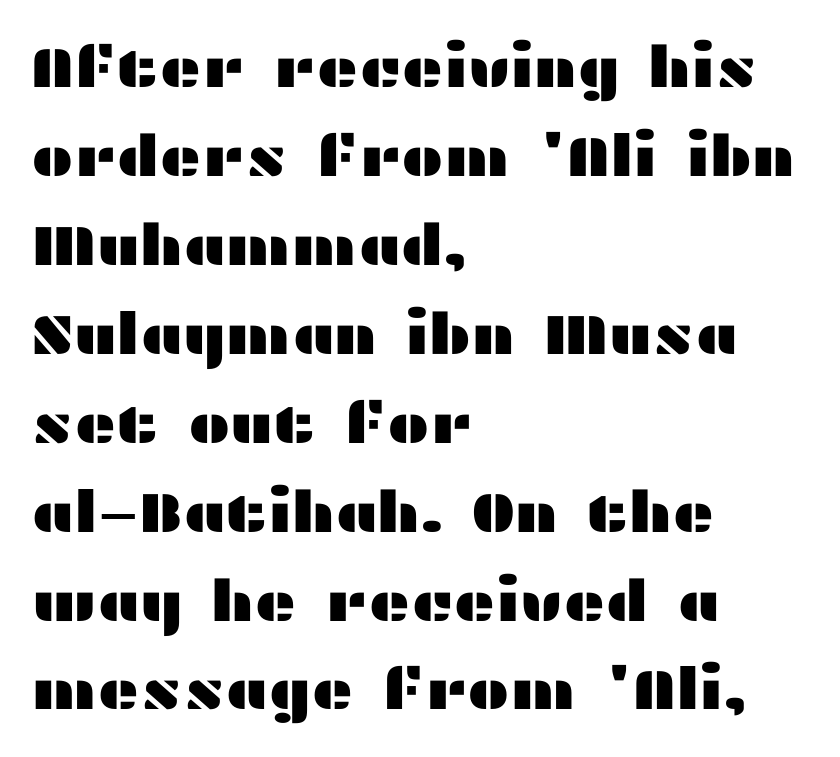
The image shows 57 px wide sans-serif type, upright; set left-aligned, normal line spacing (1.56x), normal letter spacing, not underlined; medium stroke contrast and a medium x-height.
